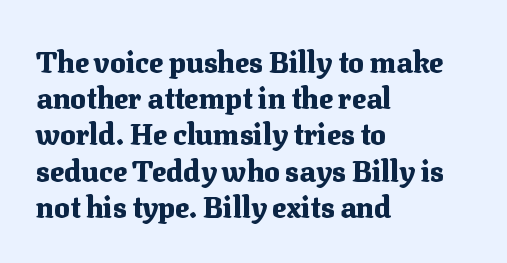
Horizontally, the lines are justified to the leading edge only. The face used here is seriffed, in the tradition of book romans. Bold? Absolutely — the strokes are thick and heavy. It's the straight-up-and-down kind of type.
